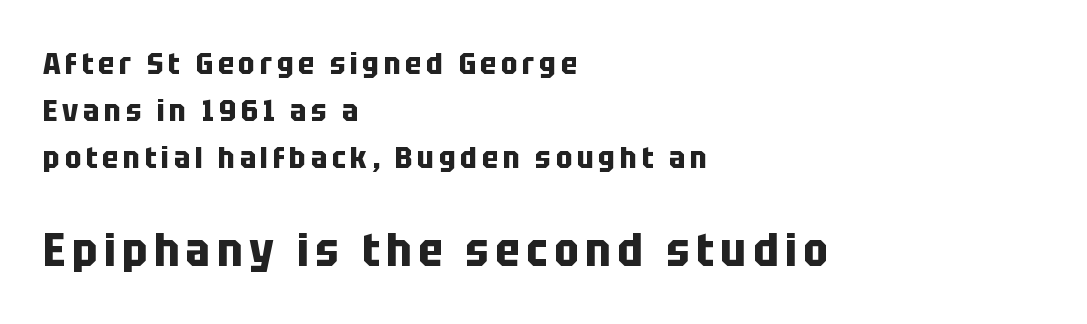
Whoever set this chose a conventional vertical rhythm. Descenders hang freely into open space. Visually the block forms a straight wall on the left and a jagged coastline on the right. The strokes are fattened all the way to bold. A typesetter would call this proportional, since set widths differ per character. The block sitting lower on the canvas is the one with enlarged characters.
